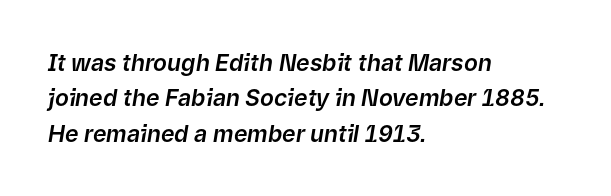
{"italic": "yes", "lean": "right", "slant_degrees": 9, "underline": "no", "align": "left", "line_spacing": "normal", "line_spacing_ratio": 1.54, "letter_spacing": "normal", "letter_spacing_em": 0.0, "glyph_px": 23}
